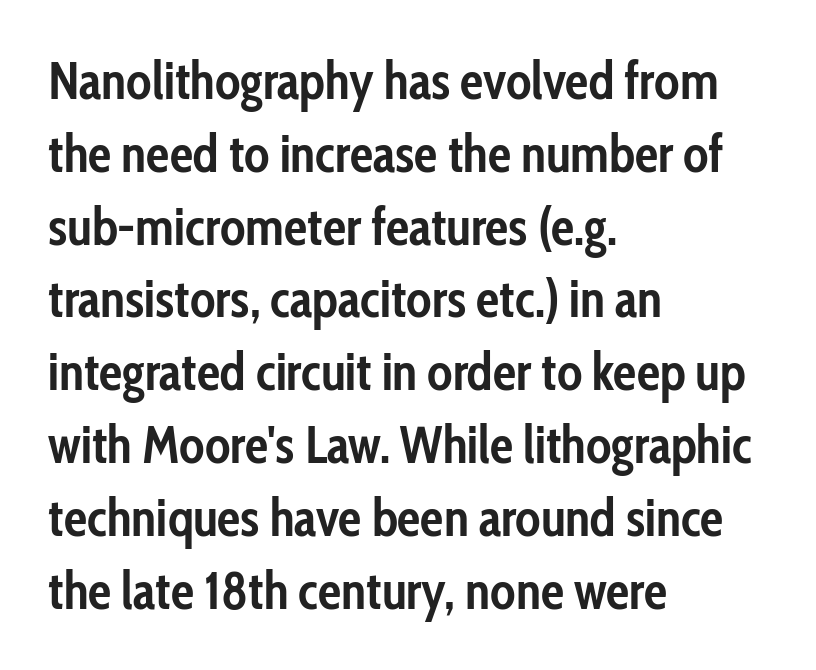
The typesetting leans heavy: a genuine bold. Students, observe: this is what conventionally led text looks like. This rendering leaves character spacing at its baseline value. Character widths vary here, with narrow letters taking less room than wide ones. Line starts are locked; line ends wander. Italic: no, the glyphs are upright roman.
